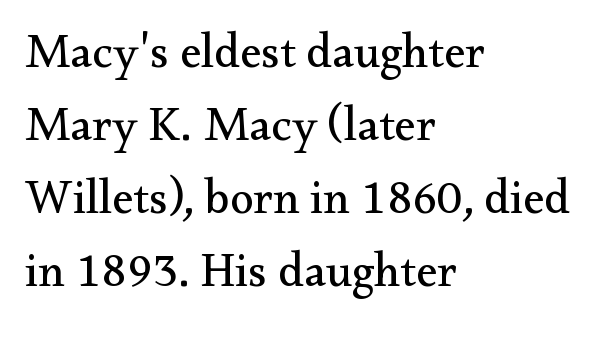
Q: Is the text bold? A: No.
Q: Is the text italic (slanted)? A: No, it is upright.
Q: Is the typeface a serif or a sans-serif typeface? A: Serif.
Q: Is the text underlined? A: No.
Q: How is the paragraph aligned? A: Left-aligned.
Q: Is the spacing between letters normal or unusually wide? A: Normal.
Q: Is the spacing between lines tight, normal or loose? A: Normal.
Q: Width (condensed, normal, or wide)? A: Normal.
Q: Stroke contrast? A: Medium.
Q: x-height? A: Small.
Q: Monospaced? A: No.
